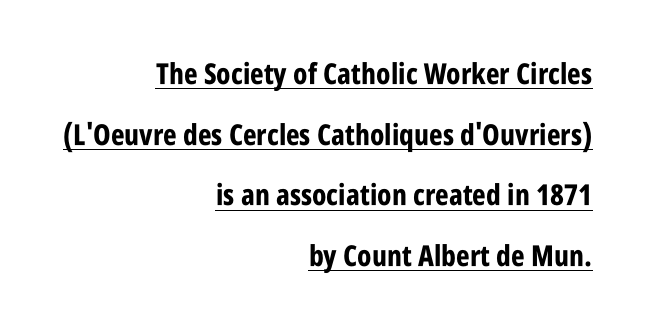
Does the lettering tilt? It doesn't — this is upright. Horizontally, the lines are justified to the trailing edge only. There is no visible air inserted between adjacent glyphs. The passage shown is typed in a proportional face where columns would drift. This sample uses a sans-serif face. What weight is shown? A full bold with thick strokes.
